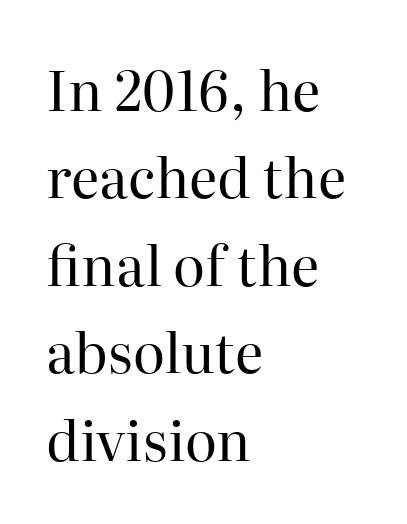
Caption: face not bold, strokes unweighted. The typography opts for an upright posture over an oblique one. The rendering uses a moderate line-height, typical for paragraphs. The passage shown is typed in a proportional face where columns would drift. The passage shown is not underscored anywhere. The text was rendered using a seriffed face with decorative stroke endings.
